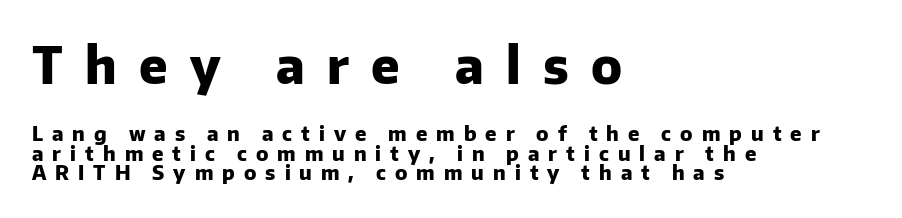
Q: Is the text bold? A: Yes.
Q: Is the text italic (slanted)? A: No, it is upright.
Q: Is the typeface a serif or a sans-serif typeface? A: Sans-serif.
Q: Is the text underlined? A: No.
Q: How is the paragraph aligned? A: Left-aligned.
Q: Is the spacing between letters normal or unusually wide? A: Unusually wide.
Q: Is the spacing between lines tight, normal or loose? A: Tight.
Q: Which block of text is set in a larger size, the first (top) or the second (bottom)? A: The first (top) one.
Q: Width (condensed, normal, or wide)? A: Normal.
Q: Stroke contrast? A: Low.
Q: x-height? A: Medium.
Q: Monospaced? A: No.
